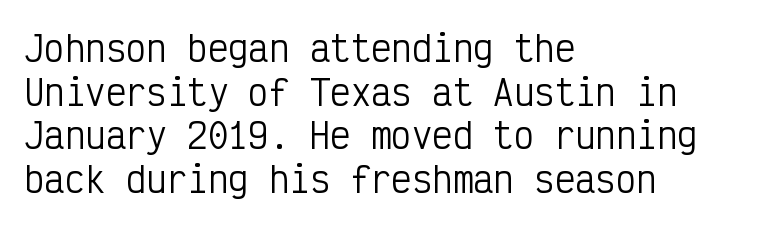
{"serif": "no", "italic": "no", "bold": "no", "weight": "regular", "width": "condensed", "stroke_contrast": "low", "x_height": "medium", "monospaced": "yes", "underline": "no", "align": "left", "line_spacing": "normal", "line_spacing_ratio": 1.28, "letter_spacing": "normal", "letter_spacing_em": 0.0, "glyph_px": 34}
